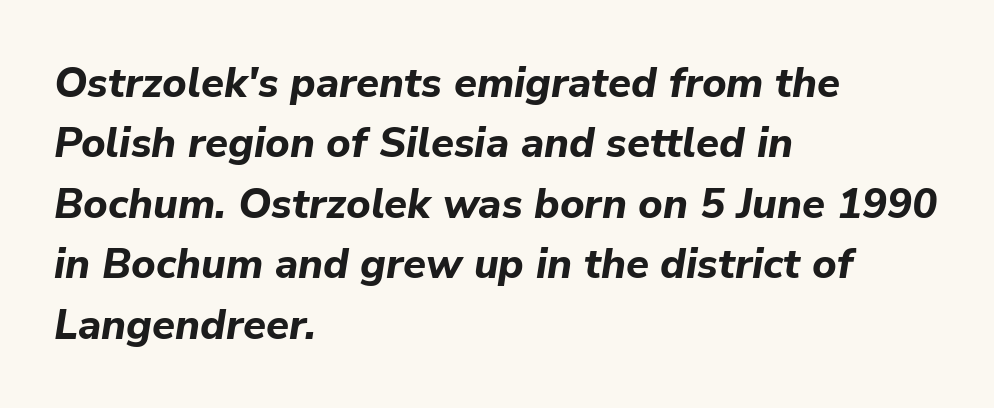
{"italic": "yes", "lean": "right", "slant_degrees": 9, "bold": "yes", "weight": "bold", "width": "normal", "stroke_contrast": "low", "x_height": "medium", "monospaced": "no", "underline": "no", "align": "left", "line_spacing": "normal", "line_spacing_ratio": 1.44, "letter_spacing": "normal", "letter_spacing_em": 0.0, "glyph_px": 42}
